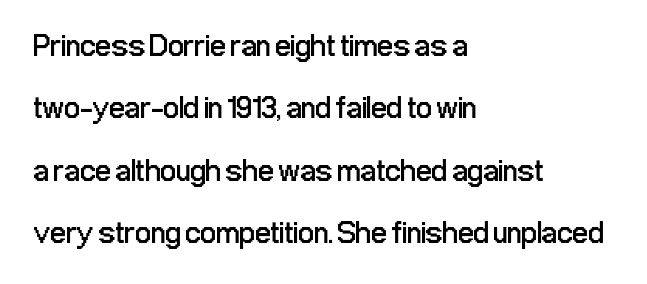
Q: Is the text bold? A: No.
Q: Is the text italic (slanted)? A: No, it is upright.
Q: Is the typeface a serif or a sans-serif typeface? A: Sans-serif.
Q: Is the text underlined? A: No.
Q: How is the paragraph aligned? A: Left-aligned.
Q: Is the spacing between letters normal or unusually wide? A: Normal.
Q: Is the spacing between lines tight, normal or loose? A: Loose.
Q: Width (condensed, normal, or wide)? A: Condensed.
Q: Stroke contrast? A: Low.
Q: x-height? A: Medium.
Q: Monospaced? A: No.
